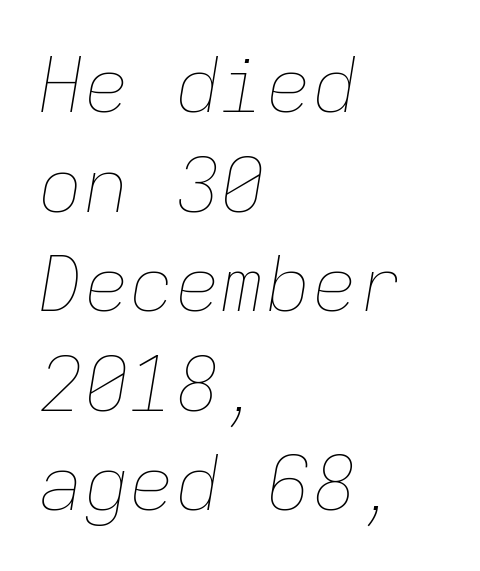
{"italic": "yes", "lean": "right", "slant_degrees": 9, "bold": "no", "weight": "thin", "width": "normal", "stroke_contrast": "low", "x_height": "medium", "monospaced": "yes", "underline": "no", "align": "left", "line_spacing": "normal", "line_spacing_ratio": 1.31, "letter_spacing": "normal", "letter_spacing_em": 0.0, "glyph_px": 76}
